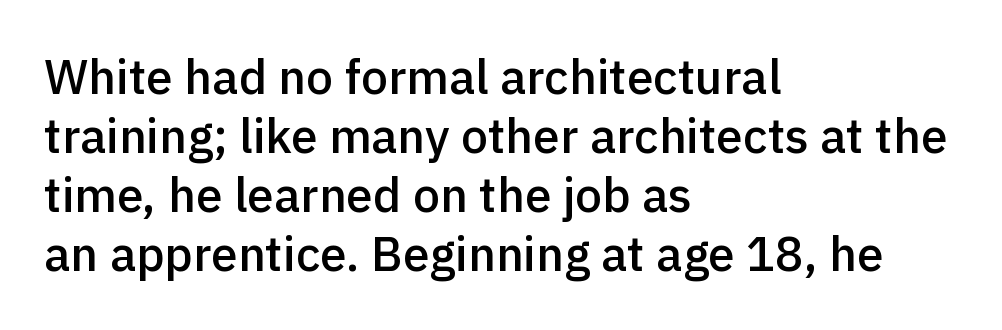
The image shows 48 px semibold sans-serif type, upright; set left-aligned, line spacing 1.23x, normal letter spacing, not underlined; a medium x-height.
